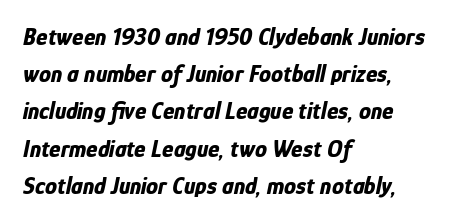
{"italic": "yes", "lean": "right", "slant_degrees": 12, "bold": "yes", "underline": "no", "align": "left", "line_spacing": "normal", "line_spacing_ratio": 1.55, "letter_spacing": "normal", "letter_spacing_em": 0.0, "glyph_px": 24}
